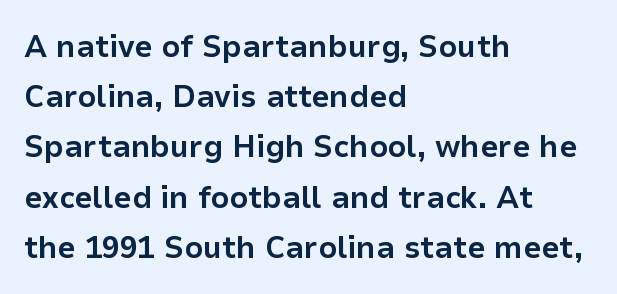
Q: Is the text bold? A: Yes.
Q: Is the text italic (slanted)? A: No, it is upright.
Q: Is the typeface a serif or a sans-serif typeface? A: Sans-serif.
Q: Is the text underlined? A: No.
Q: How is the paragraph aligned? A: Left-aligned.
Q: Is the spacing between letters normal or unusually wide? A: Normal.
Q: Is the spacing between lines tight, normal or loose? A: Normal.
Q: Width (condensed, normal, or wide)? A: Normal.
Q: Stroke contrast? A: Low.
Q: x-height? A: Medium.
Q: Monospaced? A: No.
